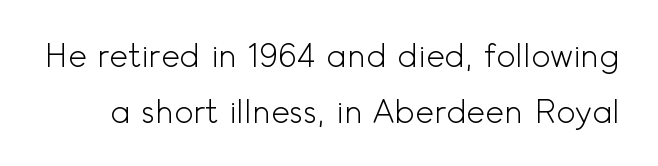
Q: Is the text bold? A: No.
Q: Is the text italic (slanted)? A: No, it is upright.
Q: Is the typeface a serif or a sans-serif typeface? A: Sans-serif.
Q: Is the text underlined? A: No.
Q: Is the spacing between letters normal or unusually wide? A: Normal.
Q: Width (condensed, normal, or wide)? A: Normal.
Q: x-height? A: Small.
Q: Monospaced? A: No.
